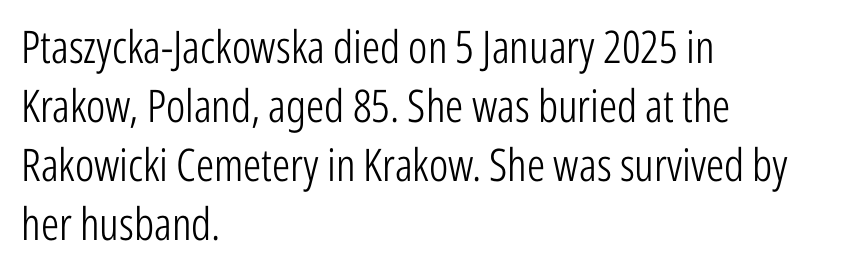
Q: Is the text bold? A: No.
Q: Is the text italic (slanted)? A: No, it is upright.
Q: Is the typeface a serif or a sans-serif typeface? A: Sans-serif.
Q: Is the text underlined? A: No.
Q: How is the paragraph aligned? A: Left-aligned.
Q: Is the spacing between letters normal or unusually wide? A: Normal.
Q: Is the spacing between lines tight, normal or loose? A: Normal.
Q: Width (condensed, normal, or wide)? A: Condensed.
Q: Stroke contrast? A: Low.
Q: x-height? A: Medium.
Q: Monospaced? A: No.
